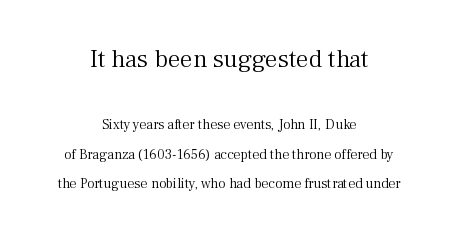
Q: Is the text bold? A: No.
Q: Is the text italic (slanted)? A: No, it is upright.
Q: Is the text underlined? A: No.
Q: How is the paragraph aligned? A: Centered.
Q: Is the spacing between letters normal or unusually wide? A: Normal.
Q: Is the spacing between lines tight, normal or loose? A: Loose.
Q: Which block of text is set in a larger size, the first (top) or the second (bottom)? A: The first (top) one.
